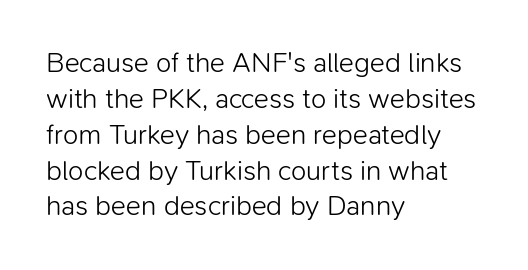
A sans-serif font was chosen for this passage. Underline: absent. Think of a printed novel: that variable character pitch is what you see here. The typography opts for an upright posture over an oblique one. One glance says typical: line gaps are just what's usual. The typeface has the unassuming heft of standard copy or less.
